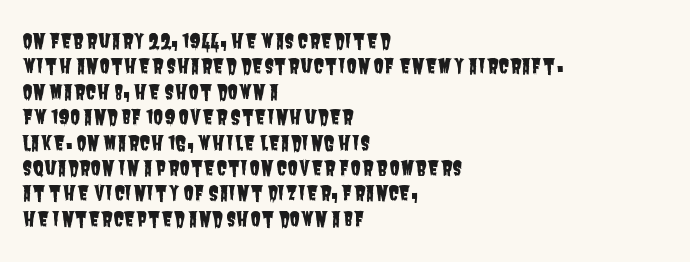
Q: Is the text underlined? A: No.
Q: How is the paragraph aligned? A: Left-aligned.
Q: Is the spacing between letters normal or unusually wide? A: Normal.
Q: Is the spacing between lines tight, normal or loose? A: Normal.
